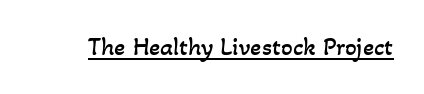
Q: Is the text bold? A: No.
Q: Is the text underlined? A: Yes.
Q: Is the spacing between letters normal or unusually wide? A: Normal.
